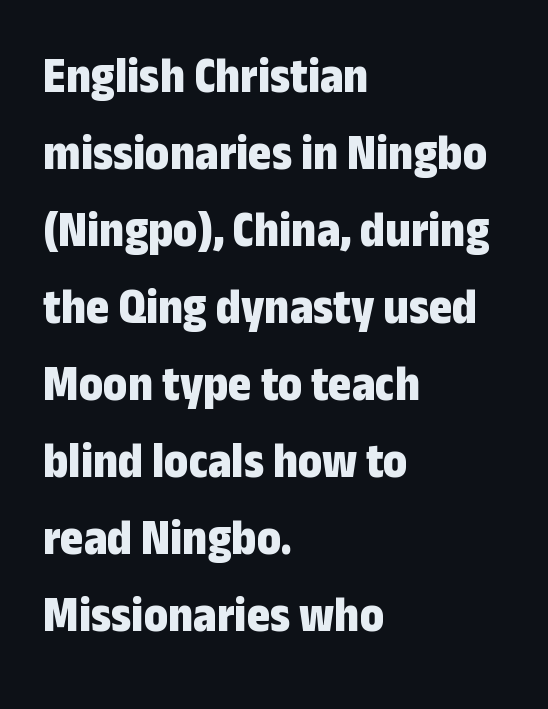
Q: Is the text bold? A: Yes.
Q: Is the text italic (slanted)? A: No, it is upright.
Q: Is the typeface a serif or a sans-serif typeface? A: Sans-serif.
Q: Is the text underlined? A: No.
Q: How is the paragraph aligned? A: Left-aligned.
Q: Is the spacing between letters normal or unusually wide? A: Normal.
Q: Is the spacing between lines tight, normal or loose? A: Normal.
Q: Width (condensed, normal, or wide)? A: Condensed.
Q: Stroke contrast? A: Low.
Q: x-height? A: Medium.
Q: Monospaced? A: No.
